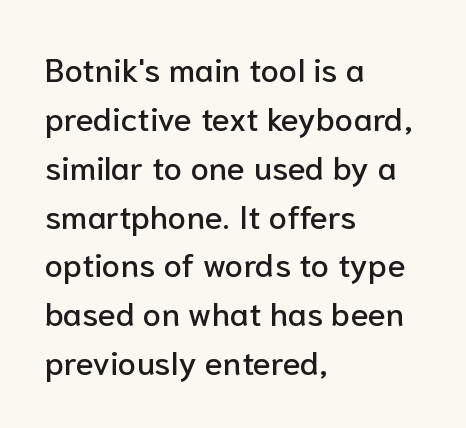
{"serif": "no", "italic": "no", "width": "normal", "stroke_contrast": "low", "x_height": "medium", "monospaced": "no", "underline": "no", "align": "left", "line_spacing": "normal", "line_spacing_ratio": 1.48, "letter_spacing": "normal", "letter_spacing_em": 0.0, "glyph_px": 33}
